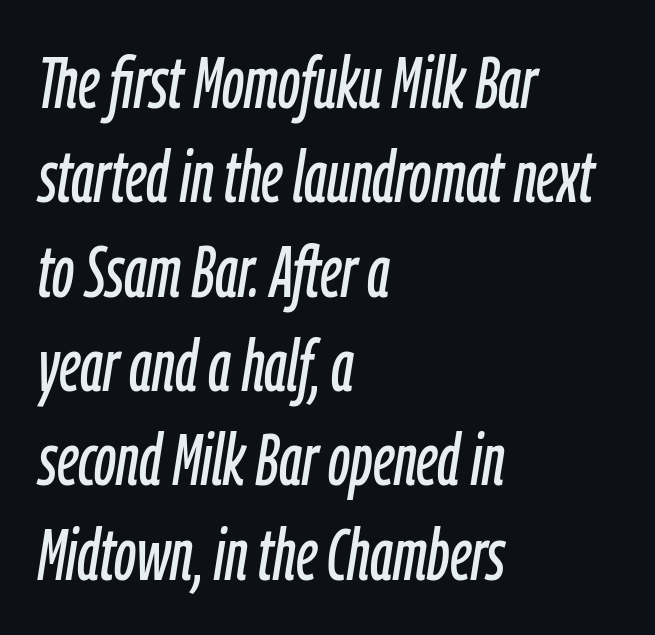
Every character sits at an angle, as italics do. A student would call this left alignment; a typographer would say flush left, rag right. Vertically, the passage feels balanced, rows spaced as you'd expect. In terms of letterspacing, this is plain default setting. This sample has the flowing, uneven cadence of proportional lettering.
